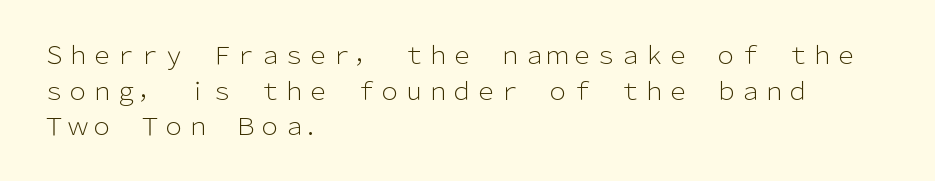
No italicization has been applied; the sample stays upright. Each line starts at the same left margin while the right side varies. Weight: regular or lighter. Compared with typical paragraphs, the rows here are spaced about the same. No extra tracking has been applied to these lines. Any mark beneath the type? The region is blank.
